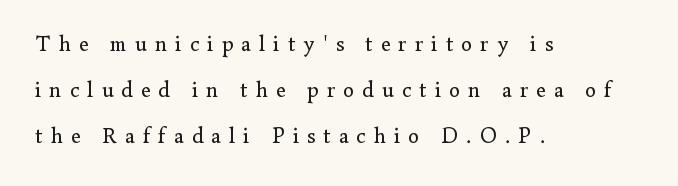
Q: Is the text bold? A: No.
Q: Is the text italic (slanted)? A: No, it is upright.
Q: Is the text underlined? A: No.
Q: How is the paragraph aligned? A: Left-aligned.
Q: Is the spacing between letters normal or unusually wide? A: Unusually wide.
Q: Is the spacing between lines tight, normal or loose? A: Loose.
